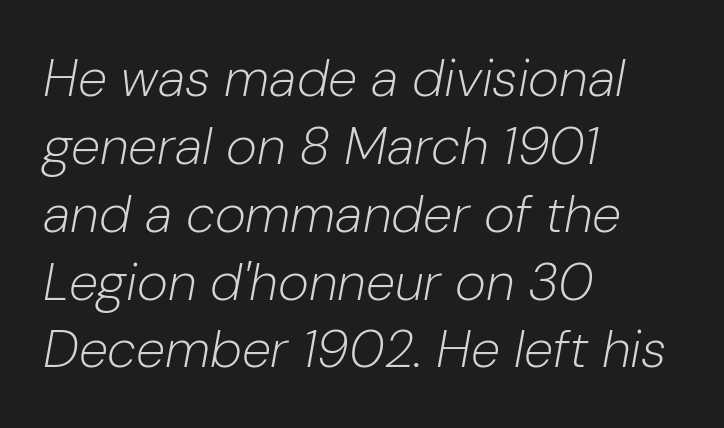
The image shows 53 px light type, italic (leaning right); set left-aligned, normal line spacing (1.28x), normal letter spacing, not underlined; low stroke contrast and a medium x-height.
